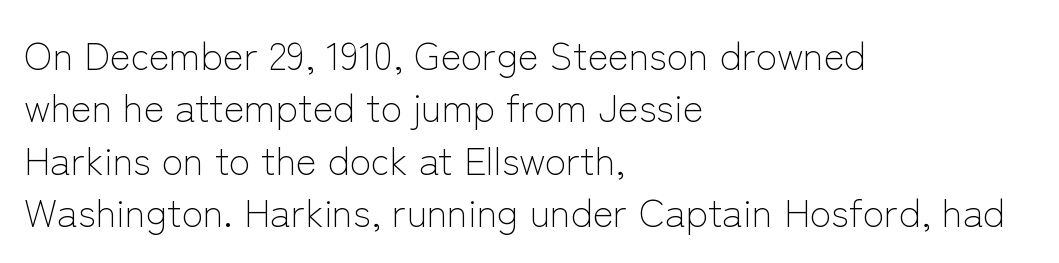
Does extra space separate the letters? No, they use regular spacing. A typesetter would mark this as roman, not italic. The line-height multiplier appears to be the usual default. This rendering features lettering with no underline.
